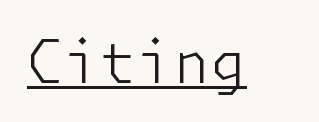
{"serif": "no", "italic": "no", "bold": "no", "weight": "light", "width": "normal", "stroke_contrast": "low", "x_height": "medium", "underline": "yes", "letter_spacing": "normal", "letter_spacing_em": 0.0, "glyph_px": 59}
